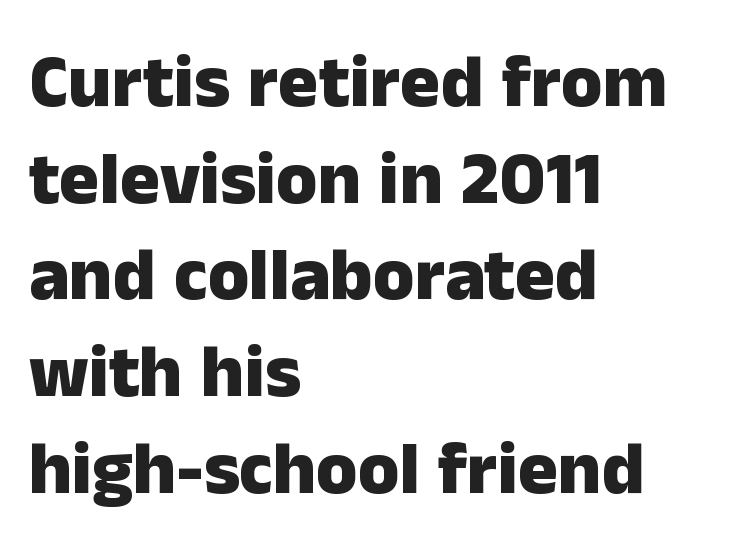
The image shows 75 px heavy sans-serif type, upright; set left-aligned, normal line spacing (1.29x), normal letter spacing, not underlined; low stroke contrast and a medium x-height.
